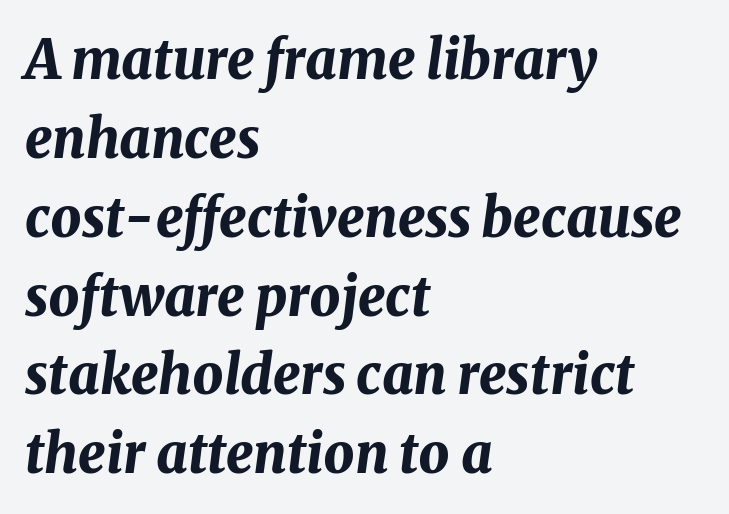
Q: Is the text bold? A: Yes.
Q: Is the text italic (slanted)? A: Yes, it leans right by about 8 degrees.
Q: Is the text underlined? A: No.
Q: How is the paragraph aligned? A: Left-aligned.
Q: Is the spacing between letters normal or unusually wide? A: Normal.
Q: Is the spacing between lines tight, normal or loose? A: Normal.
Q: Width (condensed, normal, or wide)? A: Normal.
Q: Stroke contrast? A: Medium.
Q: x-height? A: Medium.
Q: Monospaced? A: No.
